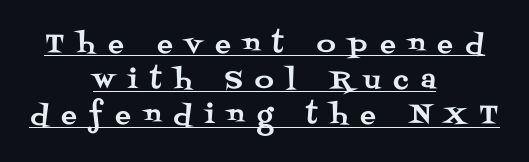
Notice how descenders clear the ascenders below comfortably — that's standard leading. Spacing between characters has been opened up far beyond the box default. When letters stand straight like this, we call the style roman or upright. Is there an underline? Yes — a line sits under the letters.
